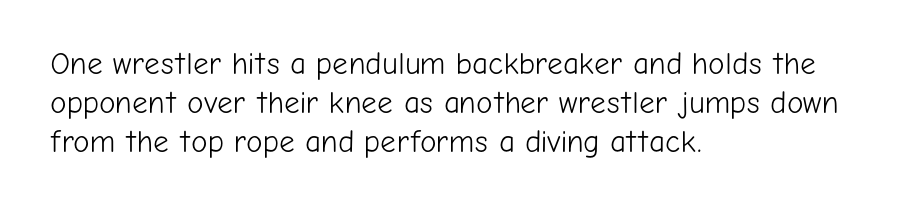
Q: Is the text bold? A: No.
Q: Is the text italic (slanted)? A: No, it is upright.
Q: Is the typeface a serif or a sans-serif typeface? A: Sans-serif.
Q: Is the text underlined? A: No.
Q: How is the paragraph aligned? A: Left-aligned.
Q: Is the spacing between letters normal or unusually wide? A: Normal.
Q: Is the spacing between lines tight, normal or loose? A: Normal.
Q: Width (condensed, normal, or wide)? A: Normal.
Q: Stroke contrast? A: Low.
Q: x-height? A: Medium.
Q: Monospaced? A: No.
